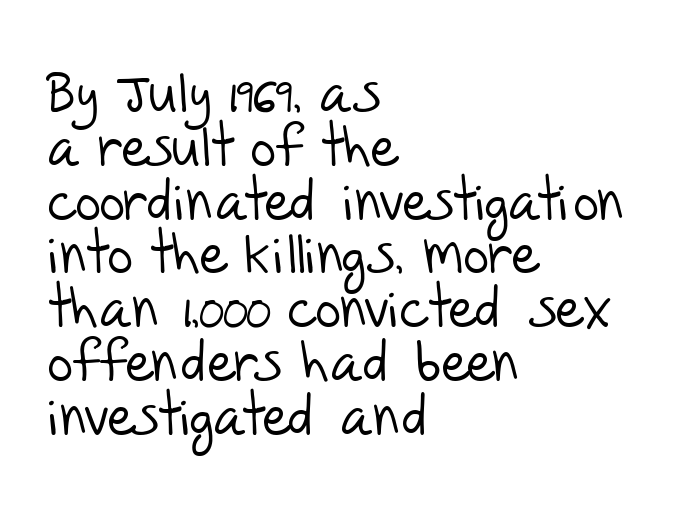
{"serif": "no", "bold": "no", "weight": "light", "width": "normal", "stroke_contrast": "low", "x_height": "large", "monospaced": "no", "underline": "no", "align": "left", "line_spacing": "tight", "line_spacing_ratio": 0.96, "letter_spacing": "normal", "letter_spacing_em": 0.0, "glyph_px": 56}
